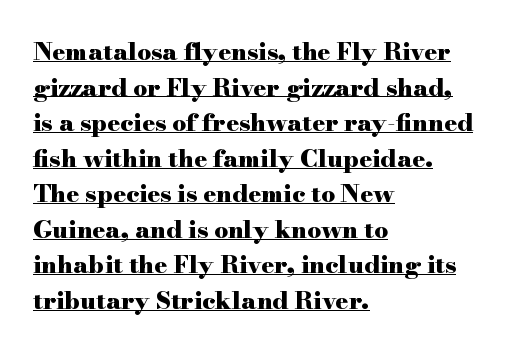
Beneath each row of characters lies a ruled line. A typesetter would call this leading conventional body-copy spacing. Look at the tracking — it's just the regular setting, nothing added. The paragraph has a hard left edge and a soft right edge.
